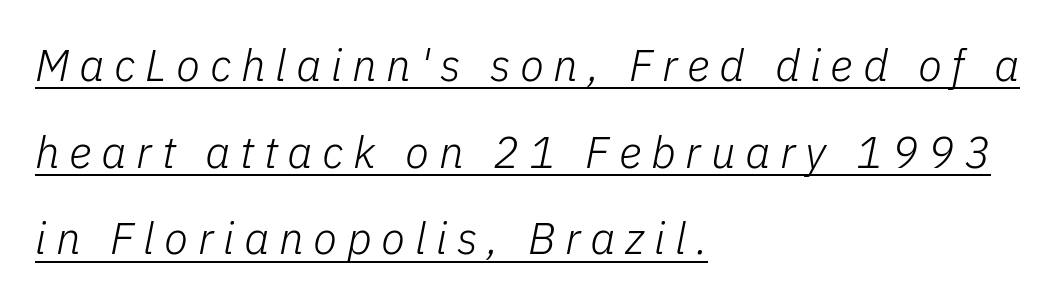
The image shows 44 px light type, italic (leaning right); set left-aligned, loose line spacing (1.97x), unusually wide letter spacing (+0.22 em), underlined; low stroke contrast and a medium x-height.
